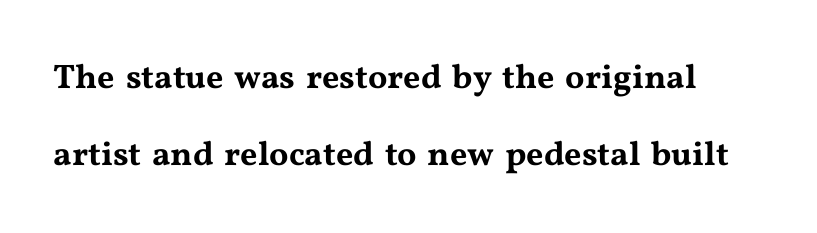
{"serif": "yes", "italic": "no", "width": "wide", "stroke_contrast": "medium", "x_height": "medium", "monospaced": "no", "underline": "no", "line_spacing": "loose", "line_spacing_ratio": 2.27, "letter_spacing": "normal", "letter_spacing_em": 0.0, "glyph_px": 34}
